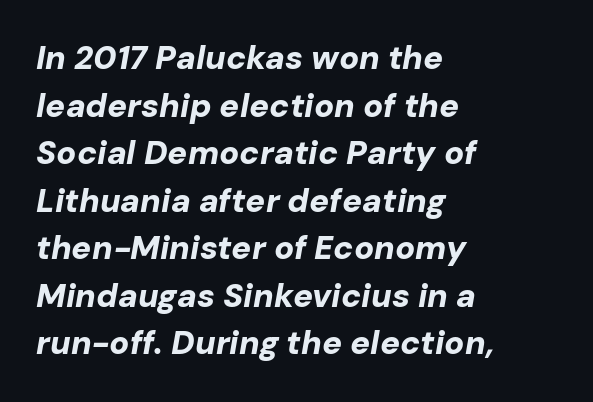
Each glyph is drawn with heavy, bold strokes. Horizontal bands of white between lines are of average thickness. One-word summary of the alignment: left. Italic: yes, the glyphs are oblique.
